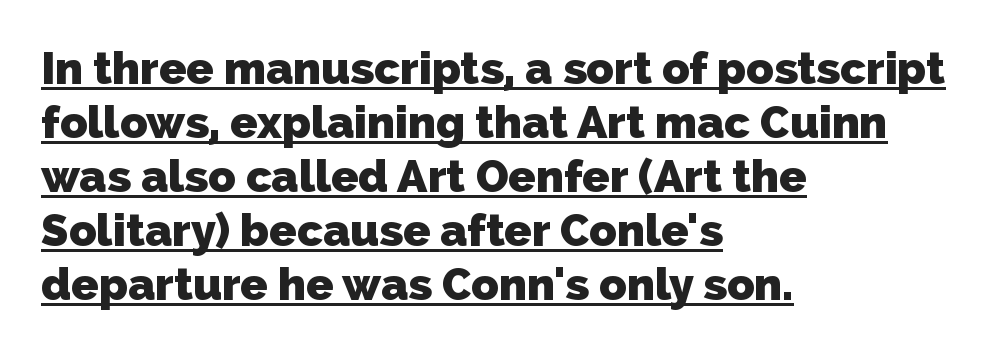
The image shows 45 px heavy sans-serif type; set left-aligned, line spacing 1.2x, normal letter spacing, underlined; low stroke contrast and a medium x-height.
